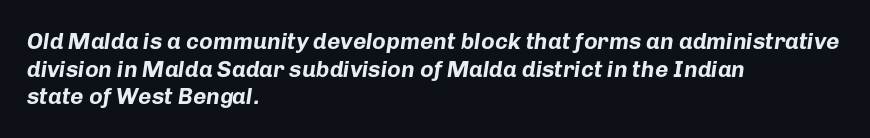
Q: Is the text bold? A: Yes.
Q: Is the text italic (slanted)? A: Yes, it leans right by about 8 degrees.
Q: Is the text underlined? A: No.
Q: How is the paragraph aligned? A: Left-aligned.
Q: Is the spacing between letters normal or unusually wide? A: Normal.
